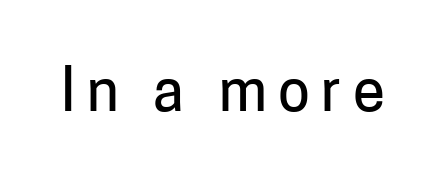
Q: Is the text italic (slanted)? A: No, it is upright.
Q: Is the typeface a serif or a sans-serif typeface? A: Sans-serif.
Q: Is the text underlined? A: No.
Q: Is the spacing between letters normal or unusually wide? A: Unusually wide.
Q: Width (condensed, normal, or wide)? A: Normal.
Q: Stroke contrast? A: Low.
Q: x-height? A: Medium.
Q: Monospaced? A: No.
